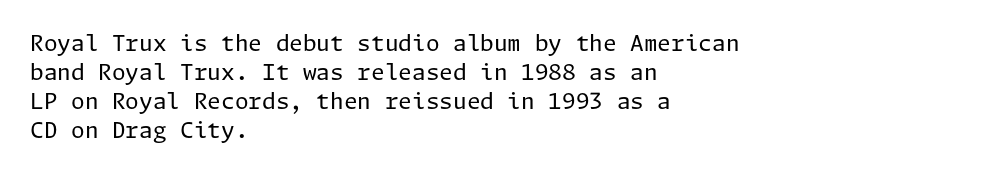
The image shows 22 px text type, upright; set left-aligned, normal line spacing (1.32x), normal letter spacing, not underlined.
